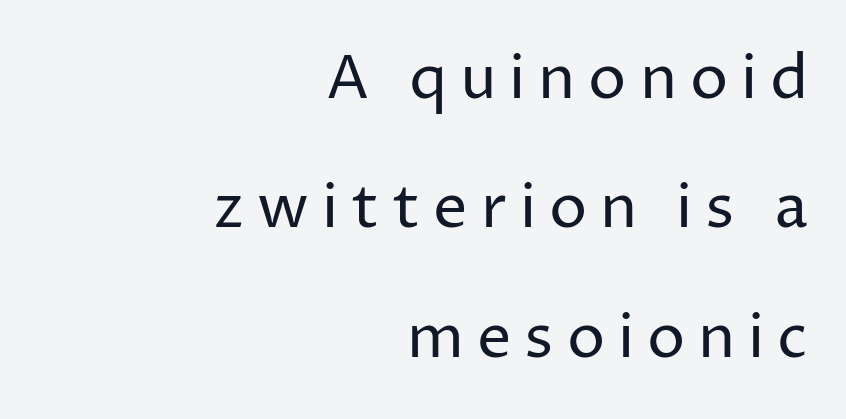
Q: Is the text bold? A: No.
Q: Is the text italic (slanted)? A: No, it is upright.
Q: Is the typeface a serif or a sans-serif typeface? A: Sans-serif.
Q: Is the text underlined? A: No.
Q: How is the paragraph aligned? A: Right-aligned.
Q: Is the spacing between letters normal or unusually wide? A: Unusually wide.
Q: Is the spacing between lines tight, normal or loose? A: Loose.
Q: Width (condensed, normal, or wide)? A: Normal.
Q: Stroke contrast? A: Low.
Q: x-height? A: Medium.
Q: Monospaced? A: No.
